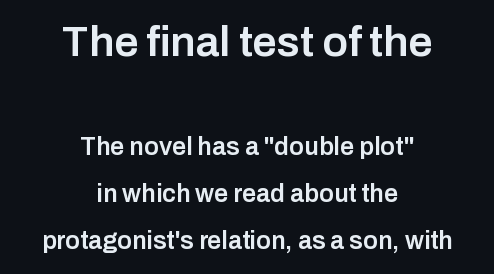
{"serif": "no", "italic": "no", "bold": "semi", "weight": "semibold", "width": "normal", "stroke_contrast": "low", "x_height": "medium", "monospaced": "no", "underline": "no", "align": "center", "line_spacing_ratio": 1.88, "letter_spacing": "normal", "letter_spacing_em": 0.0, "larger_block": "first", "size_ratio": 1.72, "glyph_px": 43}
